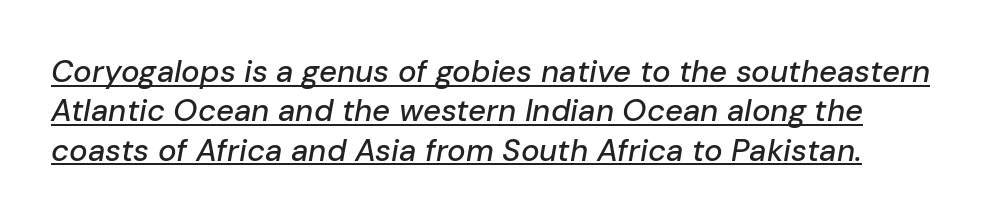
Q: Is the text italic (slanted)? A: Yes, it leans right by about 10 degrees.
Q: Is the text underlined? A: Yes.
Q: How is the paragraph aligned? A: Left-aligned.
Q: Is the spacing between letters normal or unusually wide? A: Normal.
Q: Is the spacing between lines tight, normal or loose? A: Normal.
Q: Width (condensed, normal, or wide)? A: Normal.
Q: Stroke contrast? A: Low.
Q: x-height? A: Medium.
Q: Monospaced? A: No.
